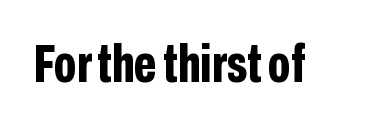
The image shows 54 px bold, condensed sans-serif type, upright; set normal letter spacing, not underlined; low stroke contrast and a medium x-height.
